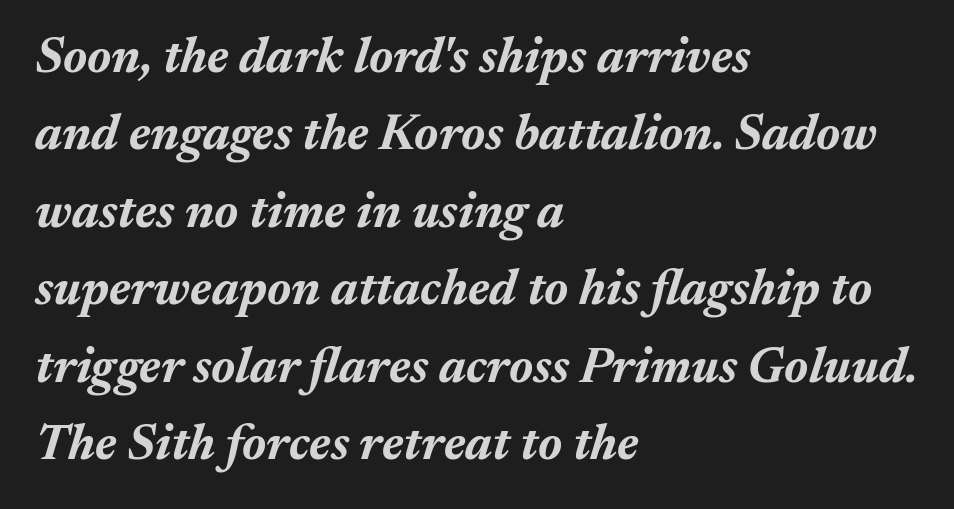
{"italic": "yes", "lean": "right", "slant_degrees": 17, "bold": "yes", "weight": "bold", "width": "normal", "stroke_contrast": "medium", "x_height": "medium", "monospaced": "no", "underline": "no", "align": "left", "line_spacing": "normal", "line_spacing_ratio": 1.55, "letter_spacing": "normal", "letter_spacing_em": 0.0, "glyph_px": 50}
